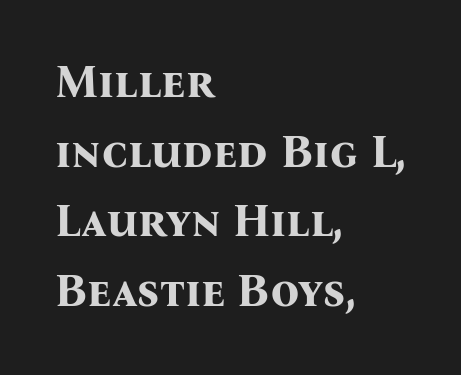
The image shows 45 px bold serif type, upright; set left-aligned, normal line spacing (1.55x), normal letter spacing, not underlined; medium stroke contrast and a medium x-height.
